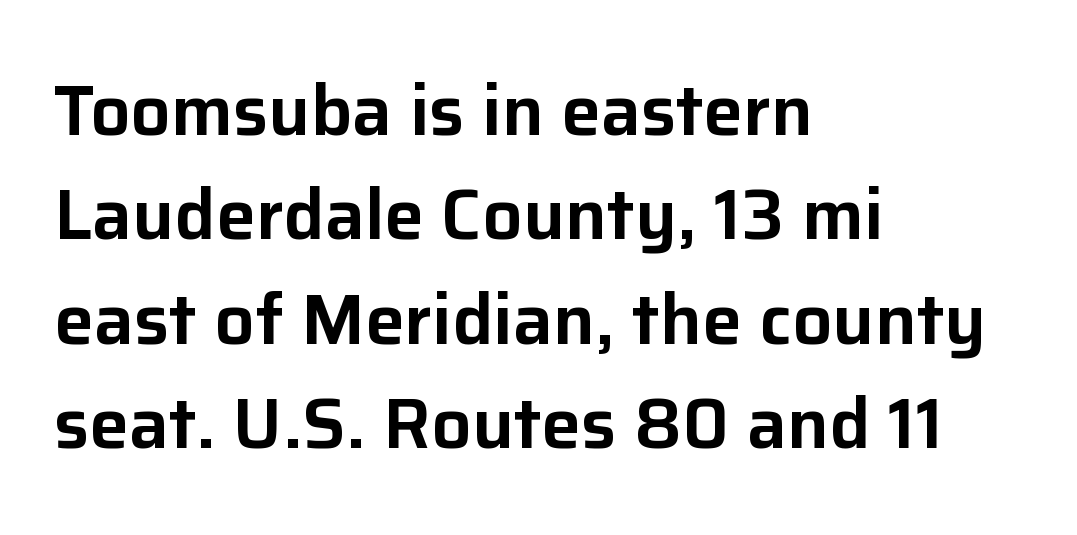
The image shows 71 px sans-serif type, upright; set left-aligned, normal line spacing (1.47x), normal letter spacing, not underlined; low stroke contrast and a medium x-height.
